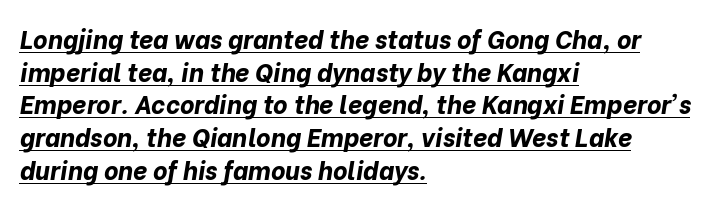
Observe the ordinary spacing: letters are neighbours, not strangers. Quick note: interline space is typical. Alignment: flush left. A typographer would call this underscored text.
